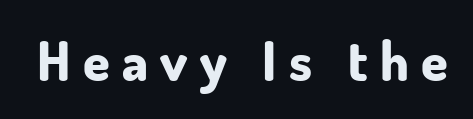
{"serif": "no", "italic": "no", "bold": "yes", "weight": "bold", "width": "normal", "stroke_contrast": "low", "x_height": "small", "monospaced": "no", "underline": "no", "letter_spacing": "wide", "letter_spacing_em": 0.23, "glyph_px": 54}
